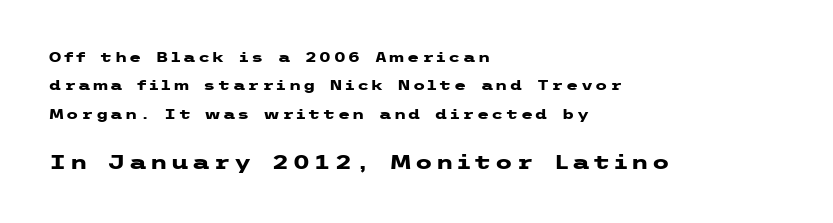
Descenders are the only things crossing below the line. A student would notice the bottom passage is typeset larger than what precedes it. The line-height multiplier appears high, well above default. Summary of weight: heavy, a full bold. These lines are set flush left with a ragged right edge. Rendered with straight, roman letterforms.
